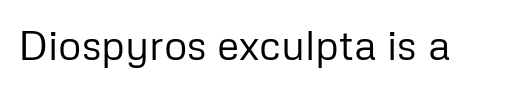
Q: Is the text bold? A: No.
Q: Is the text italic (slanted)? A: No, it is upright.
Q: Is the typeface a serif or a sans-serif typeface? A: Sans-serif.
Q: Is the text underlined? A: No.
Q: Is the spacing between letters normal or unusually wide? A: Normal.
Q: Width (condensed, normal, or wide)? A: Normal.
Q: Stroke contrast? A: Low.
Q: x-height? A: Medium.
Q: Monospaced? A: No.
